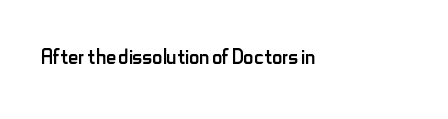
Q: Is the text bold? A: No.
Q: Is the text italic (slanted)? A: No, it is upright.
Q: Is the typeface a serif or a sans-serif typeface? A: Sans-serif.
Q: Is the text underlined? A: No.
Q: Is the spacing between letters normal or unusually wide? A: Normal.
Q: Width (condensed, normal, or wide)? A: Condensed.
Q: Stroke contrast? A: Low.
Q: x-height? A: Small.
Q: Monospaced? A: No.
